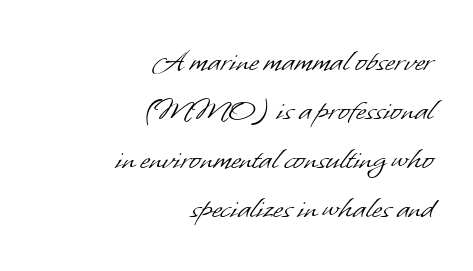
Q: Is the text bold? A: No.
Q: Is the typeface a serif or a sans-serif typeface? A: Sans-serif.
Q: Is the text underlined? A: No.
Q: How is the paragraph aligned? A: Right-aligned.
Q: Is the spacing between letters normal or unusually wide? A: Normal.
Q: Is the spacing between lines tight, normal or loose? A: Normal.
Q: Width (condensed, normal, or wide)? A: Normal.
Q: Stroke contrast? A: Low.
Q: x-height? A: Small.
Q: Monospaced? A: No.
